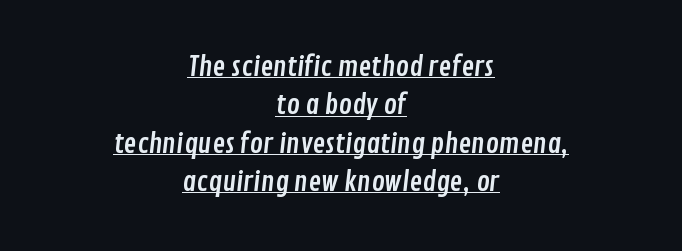
Underline: present. Layout note: lines centered. Is there much room between lines? A standard amount, neither cramped nor airy. Does extra space separate the letters? No, they use regular spacing.
